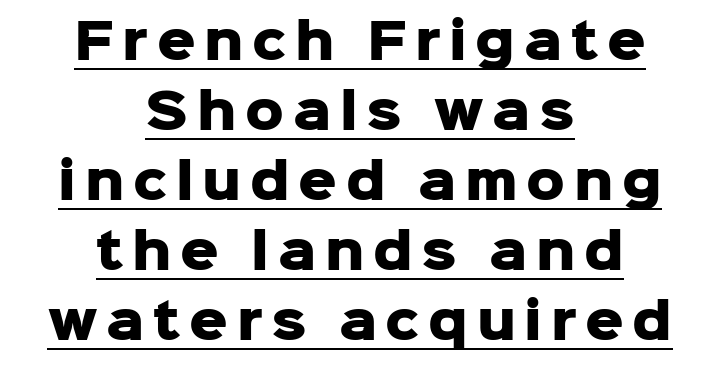
You'd pick this weight for a headline — it's a proper bold. This sample has the flowing, uneven cadence of proportional lettering. Somebody hit Ctrl+U on this one — the words are underlined. Regular leading. The type family on display is of the sans-serif kind.
